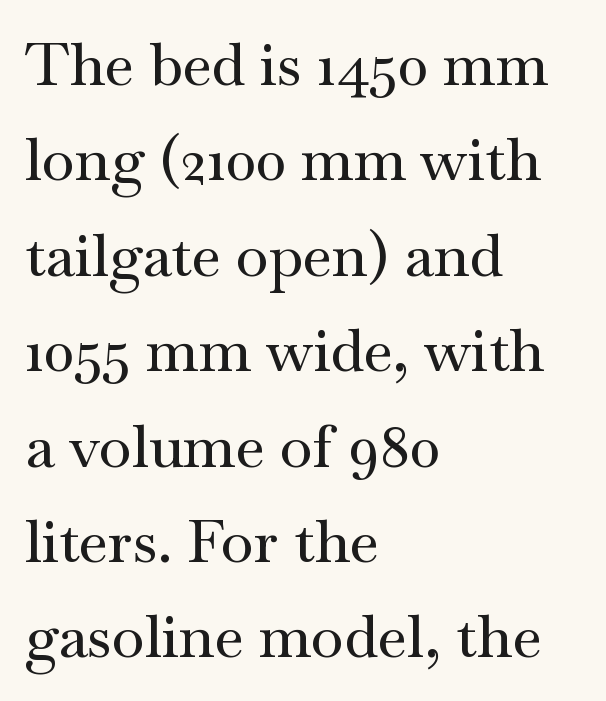
The leading is moderate, giving the passage an even texture. Typeset ragged right — the left edge is the straight one. Character widths vary here, with narrow letters taking less room than wide ones. It's the straight-up-and-down kind of type. Observe the ordinary spacing: letters are neighbours, not strangers.
